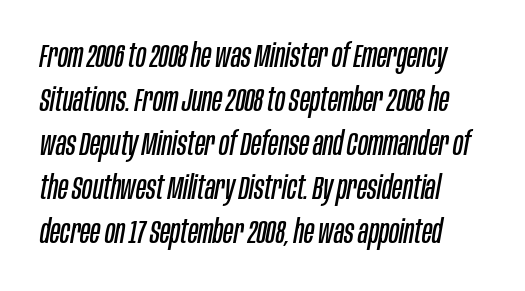
Regarding leading, the lines here are spaced in the standard way. The setting favours the left margin, as ordinary paragraphs usually do. The face used here has a pronounced slope to its letters. Do the characters align in a grid? No, the font is proportional. A bare baseline throughout the passage.
